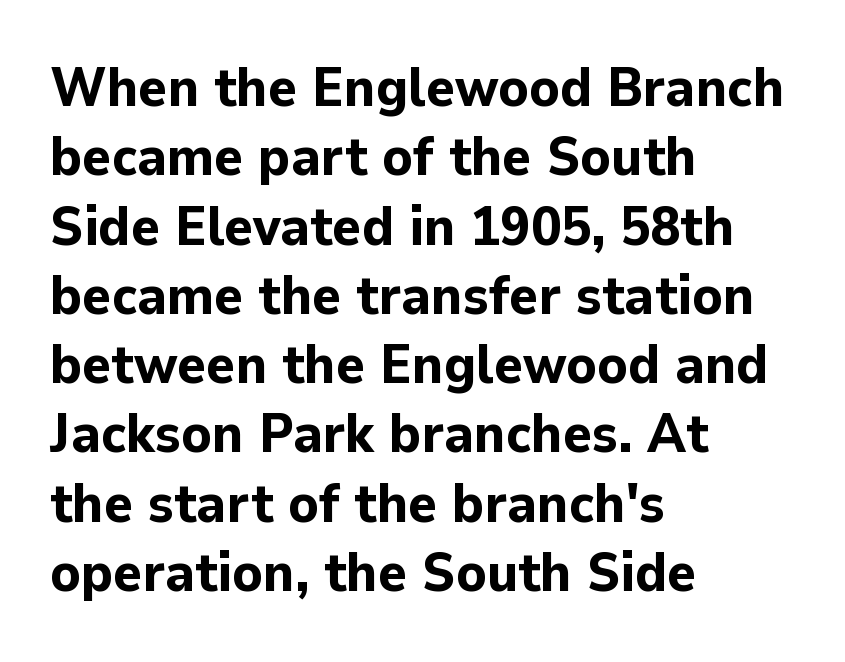
Q: Is the text bold? A: Yes.
Q: Is the text italic (slanted)? A: No, it is upright.
Q: Is the typeface a serif or a sans-serif typeface? A: Sans-serif.
Q: Is the text underlined? A: No.
Q: How is the paragraph aligned? A: Left-aligned.
Q: Is the spacing between letters normal or unusually wide? A: Normal.
Q: Is the spacing between lines tight, normal or loose? A: Normal.
Q: Width (condensed, normal, or wide)? A: Normal.
Q: Stroke contrast? A: Low.
Q: x-height? A: Medium.
Q: Monospaced? A: No.
